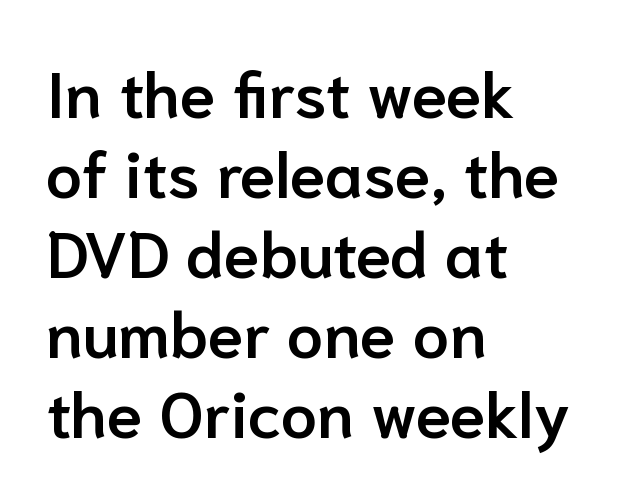
Q: Is the text bold? A: Semi-bold.
Q: Is the text italic (slanted)? A: No, it is upright.
Q: Is the typeface a serif or a sans-serif typeface? A: Sans-serif.
Q: Is the text underlined? A: No.
Q: How is the paragraph aligned? A: Left-aligned.
Q: Is the spacing between letters normal or unusually wide? A: Normal.
Q: Width (condensed, normal, or wide)? A: Normal.
Q: Stroke contrast? A: Low.
Q: x-height? A: Medium.
Q: Monospaced? A: No.
